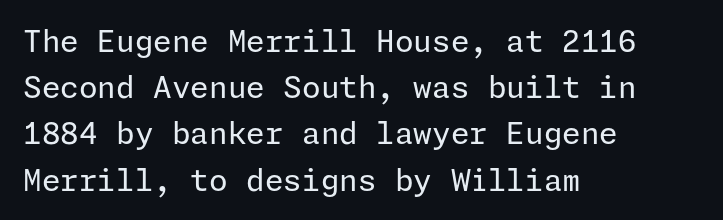
{"serif": "no", "italic": "no", "bold": "no", "weight": "regular", "width": "normal", "stroke_contrast": "low", "x_height": "medium", "underline": "no", "align": "left", "line_spacing": "normal", "line_spacing_ratio": 1.54, "letter_spacing": "normal", "letter_spacing_em": 0.0, "glyph_px": 30}
